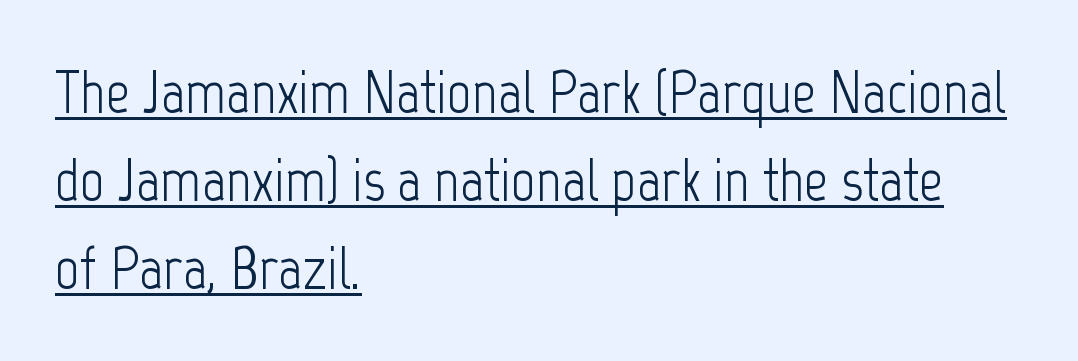
Default kerning and tracking; the words read as compact shapes. In designer terms, the underline attribute is active on this setting. No italicization has been applied; the sample stays upright. Varying glyph widths throughout — classic text-font behaviour. Classification — sans serif.
